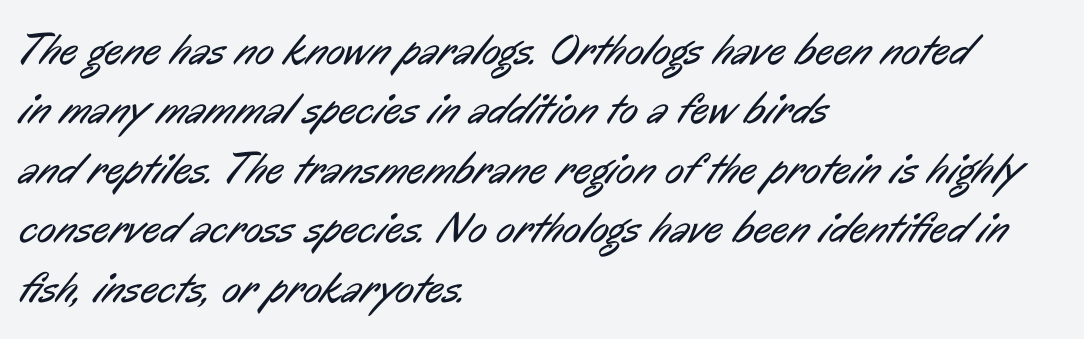
{"serif": "no", "bold": "no", "weight": "regular", "width": "condensed", "stroke_contrast": "low", "x_height": "medium", "monospaced": "no", "underline": "no", "align": "left", "line_spacing": "normal", "line_spacing_ratio": 1.35, "letter_spacing": "normal", "letter_spacing_em": 0.0, "glyph_px": 44}
